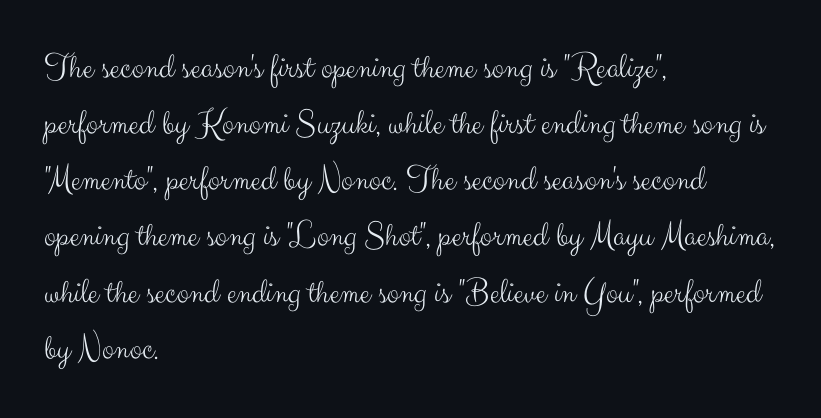
{"serif": "no", "bold": "no", "weight": "light", "width": "normal", "stroke_contrast": "medium", "x_height": "small", "monospaced": "no", "underline": "no", "align": "left", "line_spacing": "normal", "line_spacing_ratio": 1.56, "letter_spacing": "normal", "letter_spacing_em": 0.0, "glyph_px": 36}
